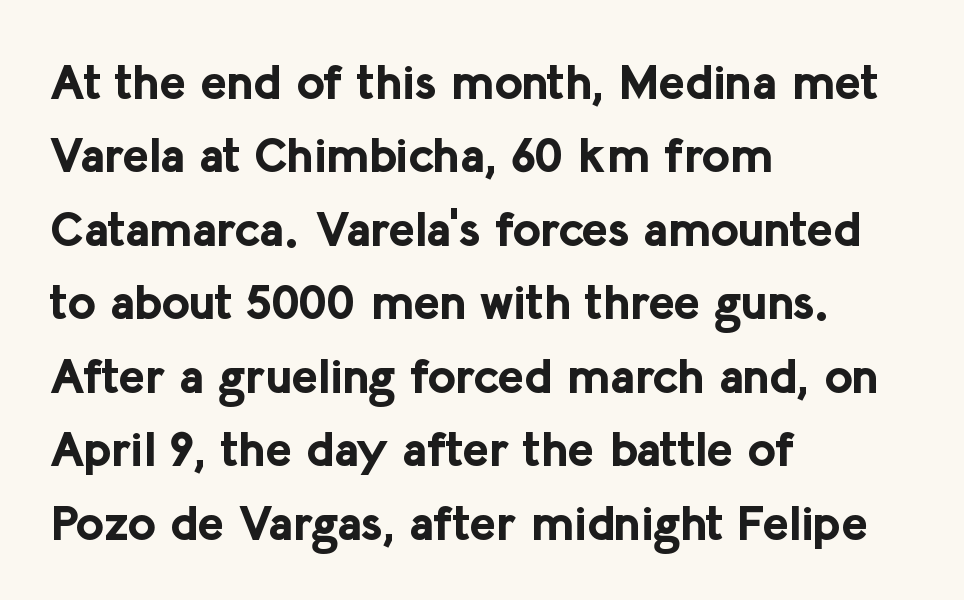
Q: Is the text bold? A: Yes.
Q: Is the text italic (slanted)? A: No, it is upright.
Q: Is the typeface a serif or a sans-serif typeface? A: Sans-serif.
Q: Is the text underlined? A: No.
Q: How is the paragraph aligned? A: Left-aligned.
Q: Is the spacing between letters normal or unusually wide? A: Normal.
Q: Is the spacing between lines tight, normal or loose? A: Normal.
Q: Width (condensed, normal, or wide)? A: Normal.
Q: Stroke contrast? A: Low.
Q: x-height? A: Medium.
Q: Monospaced? A: No.
